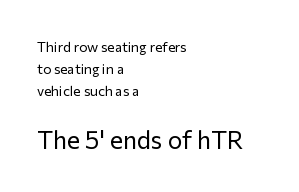
The image shows 25 px text type, upright; set left-aligned, normal line spacing (1.56x), normal letter spacing, not underlined; the second (bottom) block is 1.79x larger.
